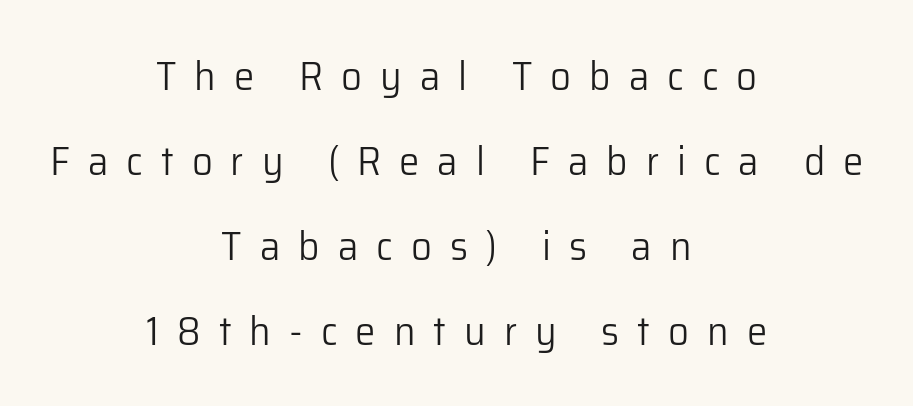
{"serif": "no", "italic": "no", "bold": "no", "weight": "light", "width": "normal", "stroke_contrast": "low", "x_height": "medium", "monospaced": "no", "underline": "no", "align": "center", "line_spacing": "loose", "line_spacing_ratio": 2.07, "letter_spacing": "wide", "letter_spacing_em": 0.44, "glyph_px": 41}
